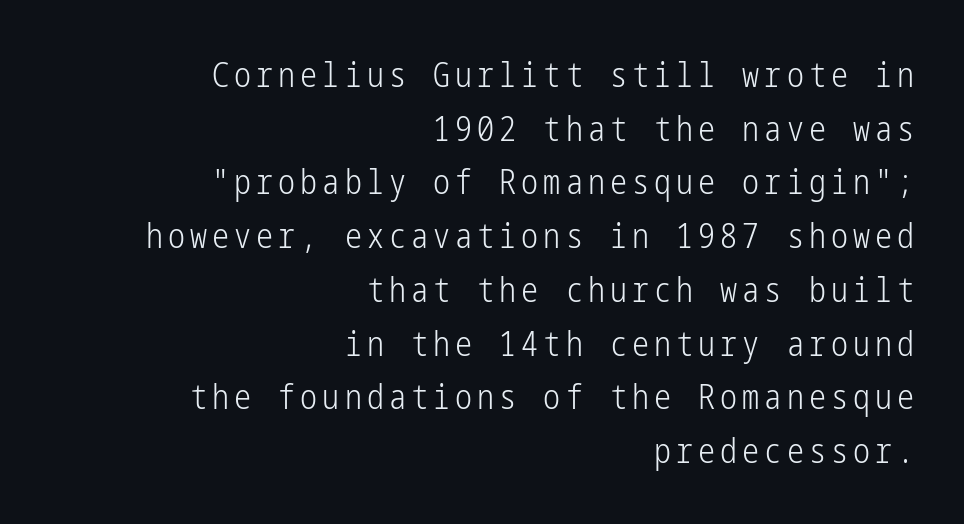
A sans-serif font was chosen for this passage. Visually the block forms a straight wall on the right and a jagged coastline on the left. Quick note: interline space is typical. Rule under the text: the space is simply empty. Counters stay open thanks to moderate or lighter strokes. No italicization has been applied; the sample stays upright.
